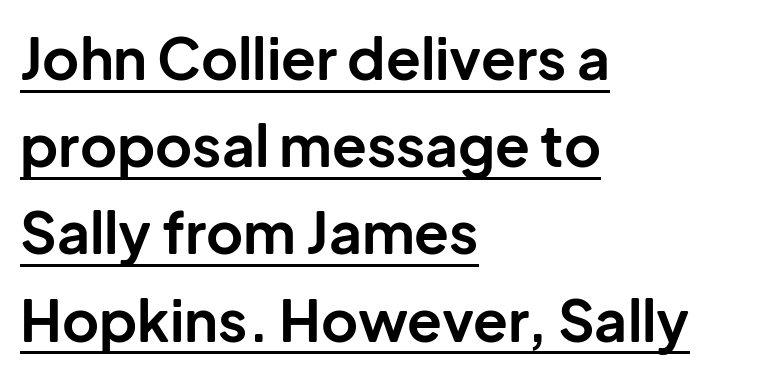
{"serif": "no", "italic": "no", "bold": "yes", "weight": "bold", "width": "normal", "stroke_contrast": "low", "x_height": "medium", "monospaced": "no", "underline": "yes", "align": "left", "line_spacing": "normal", "line_spacing_ratio": 1.53, "letter_spacing": "normal", "letter_spacing_em": 0.0, "glyph_px": 57}
